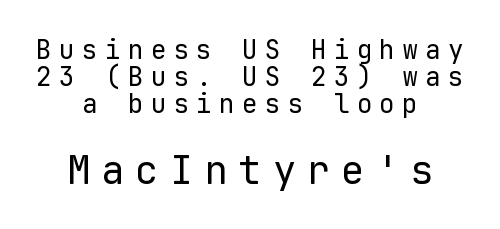
The image shows 39 px regular-weight sans-serif type, upright, monospaced; set centered, tight line spacing (1.04x), unusually wide letter spacing (+0.28 em), not underlined; the second (bottom) block is 1.5x larger; low stroke contrast and a medium x-height.
